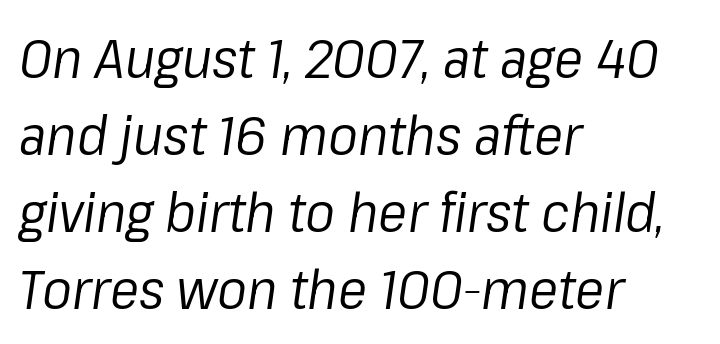
The image shows 55 px regular-weight type, italic (leaning right); set left-aligned, normal line spacing (1.4x), normal letter spacing, not underlined; low stroke contrast and a medium x-height.
